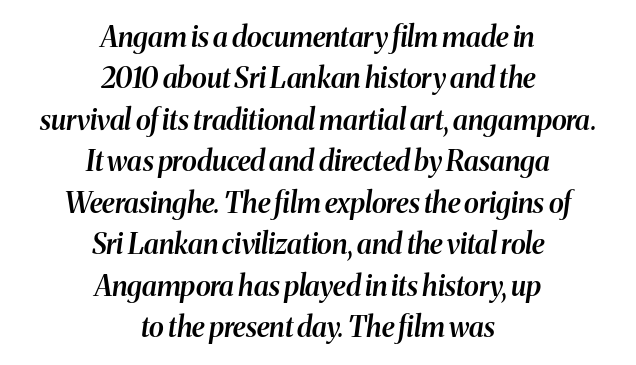
Q: Is the text bold? A: Semi-bold.
Q: Is the text italic (slanted)? A: Yes, it leans right by about 8 degrees.
Q: Is the text underlined? A: No.
Q: How is the paragraph aligned? A: Centered.
Q: Is the spacing between letters normal or unusually wide? A: Normal.
Q: Is the spacing between lines tight, normal or loose? A: Normal.
Q: Width (condensed, normal, or wide)? A: Normal.
Q: Stroke contrast? A: Medium.
Q: x-height? A: Medium.
Q: Monospaced? A: No.
